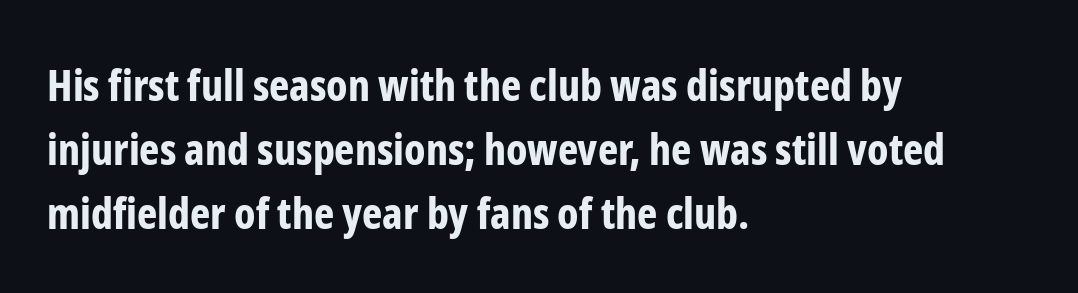
{"serif": "no", "italic": "no", "bold": "yes", "weight": "bold", "width": "condensed", "stroke_contrast": "low", "x_height": "medium", "monospaced": "no", "underline": "no", "align": "left", "line_spacing": "normal", "line_spacing_ratio": 1.49, "letter_spacing": "normal", "letter_spacing_em": 0.0, "glyph_px": 43}
